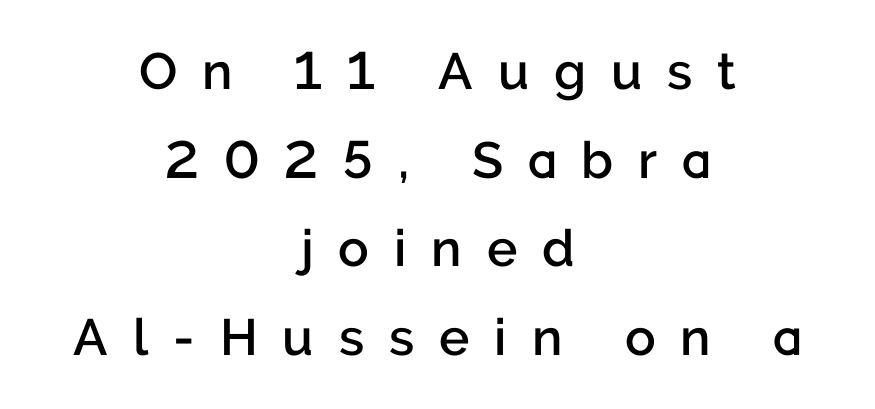
The image shows 51 px semibold sans-serif type, upright; set centered, line spacing 1.74x, unusually wide letter spacing (+0.49 em), not underlined; low stroke contrast and a medium x-height.
